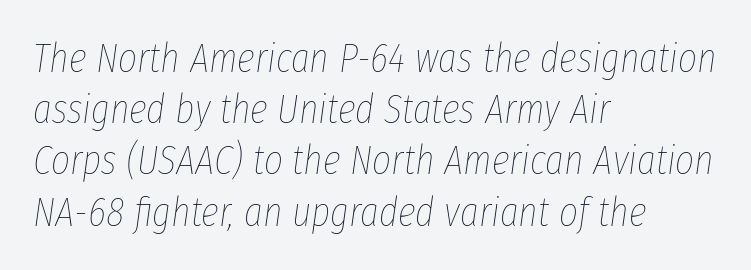
Nothing heavy about these letters — not bold at all. Every row of glyphs begins at an identical x-position on the left. Each new line begins a customary step beneath the previous one. This sample has the flowing, uneven cadence of proportional lettering. Underline: absent. Characters are canted at an angle relative to the baseline's perpendicular.
